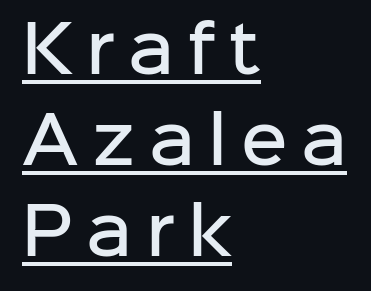
Q: Is the text bold? A: Semi-bold.
Q: Is the text italic (slanted)? A: No, it is upright.
Q: Is the typeface a serif or a sans-serif typeface? A: Sans-serif.
Q: Is the text underlined? A: Yes.
Q: How is the paragraph aligned? A: Left-aligned.
Q: Is the spacing between letters normal or unusually wide? A: Unusually wide.
Q: Is the spacing between lines tight, normal or loose? A: Normal.
Q: Width (condensed, normal, or wide)? A: Normal.
Q: Stroke contrast? A: Low.
Q: x-height? A: Medium.
Q: Monospaced? A: No.
